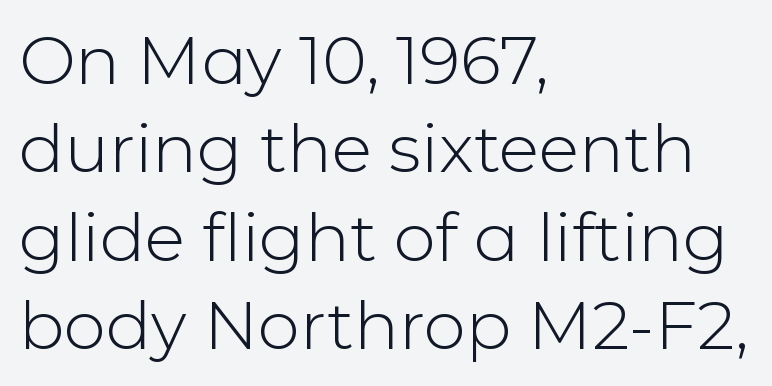
Italic: no, the glyphs are upright roman. Each letter keeps its own natural width here, so spacing adapts to shape. This is not heavy type; no bold has been used. What stands out about the letter spacing? Nothing — it is the standard amount. These lines are composed in type without serifs. Underlining? Definitely not there.
